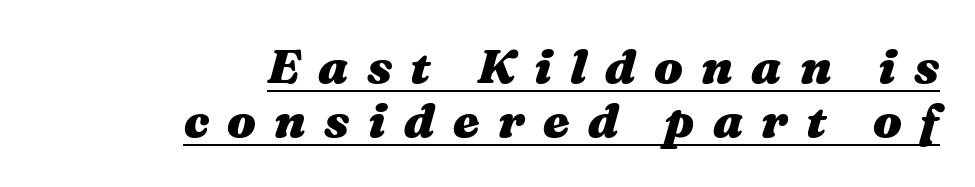
The face used here has a pronounced slope to its letters. I'd describe the lettering as bold — thick and assertive. Caption: multi-line text, flush right, ragged left. Looks like someone drew a line under every word here.
